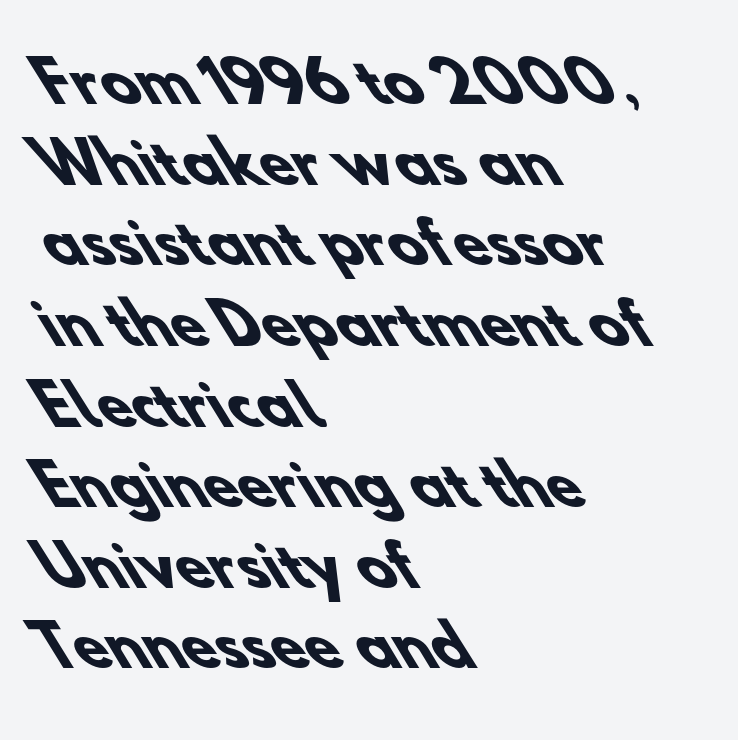
This sample has the flowing, uneven cadence of proportional lettering. Letters rest on an invisible, unmarked baseline. Thick stems and heavy bowls — unmistakably bold. Inter-character spacing is left at the font's built-in metrics.
